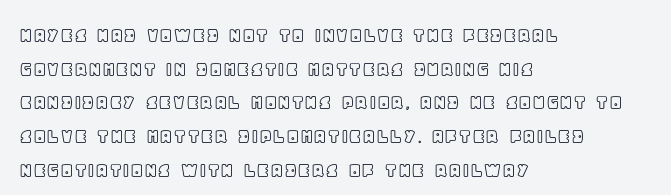
One glance says typical: line gaps are just what's usual. The letters stand upright; this is a roman face. The gap between lines stays unmarked. These lines keep a tight, regular rhythm from letter to letter. Casual observation: everything's shoved over to the left.
